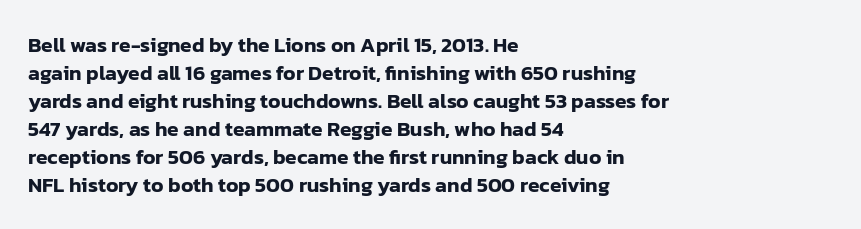
{"italic": "no", "underline": "no", "align": "left", "line_spacing": "normal", "line_spacing_ratio": 1.33, "letter_spacing": "normal", "letter_spacing_em": 0.0, "glyph_px": 21}
